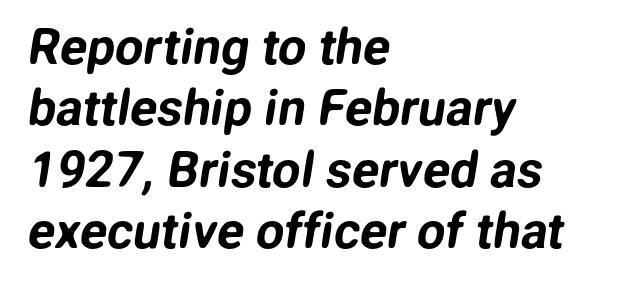
The text was rendered using a sans face with plain stroke endings. Underline: absent. You could not count columns in this text — the font is proportionally spaced. Does the copy run flush right? No — it runs flush left. Here the glyphs are tracked normally, forming tight word shapes.
